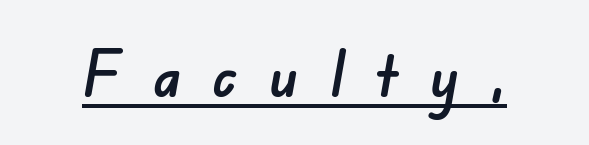
Q: Is the typeface a serif or a sans-serif typeface? A: Sans-serif.
Q: Is the text underlined? A: Yes.
Q: Is the spacing between letters normal or unusually wide? A: Unusually wide.
Q: Width (condensed, normal, or wide)? A: Normal.
Q: Stroke contrast? A: Low.
Q: x-height? A: Small.
Q: Monospaced? A: No.
